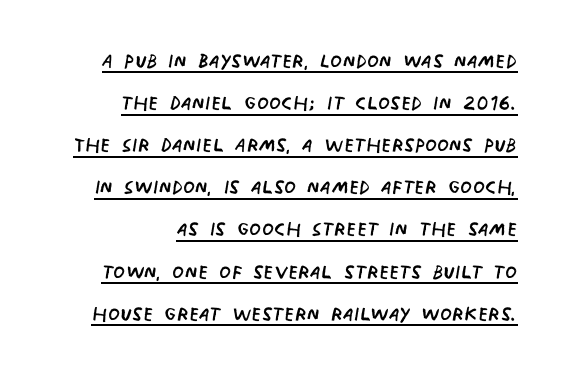
Q: Is the text bold? A: No.
Q: Is the text underlined? A: Yes.
Q: How is the paragraph aligned? A: Right-aligned.
Q: Is the spacing between letters normal or unusually wide? A: Normal.
Q: Is the spacing between lines tight, normal or loose? A: Normal.
